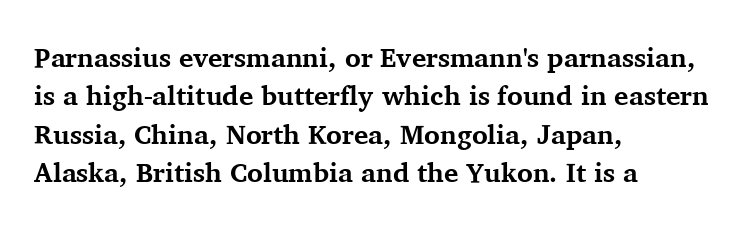
{"italic": "no", "bold": "yes", "underline": "no", "align": "left", "line_spacing": "normal", "line_spacing_ratio": 1.42, "letter_spacing": "normal", "letter_spacing_em": 0.0, "glyph_px": 27}
